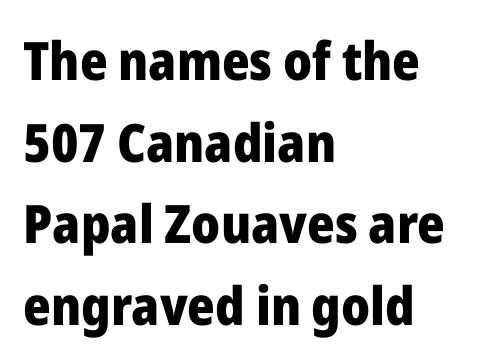
{"serif": "no", "italic": "no", "bold": "yes", "weight": "heavy", "width": "normal", "stroke_contrast": "low", "x_height": "medium", "monospaced": "no", "underline": "no", "align": "left", "line_spacing": "normal", "line_spacing_ratio": 1.54, "letter_spacing": "normal", "letter_spacing_em": 0.0, "glyph_px": 53}
